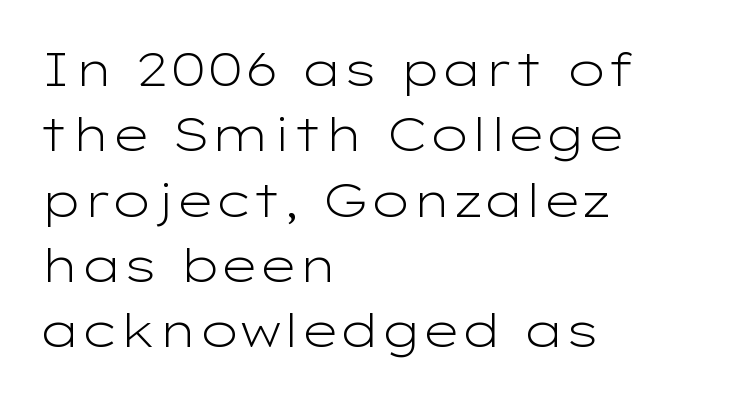
{"serif": "no", "italic": "no", "bold": "no", "weight": "light", "width": "wide", "stroke_contrast": "low", "x_height": "medium", "monospaced": "no", "underline": "no", "align": "left", "line_spacing": "normal", "line_spacing_ratio": 1.39, "letter_spacing": "normal", "letter_spacing_em": 0.0, "glyph_px": 47}
